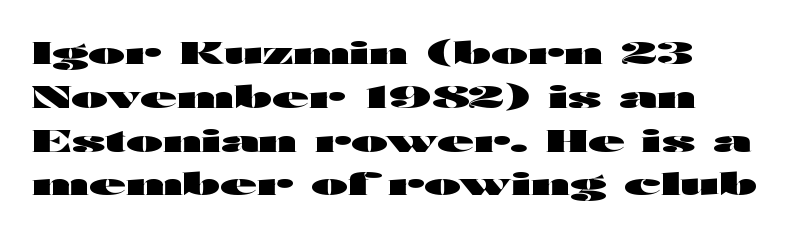
The image shows 30 px heavy, wide sans-serif type, upright; set normal line spacing (1.46x), normal letter spacing, not underlined; high stroke contrast and a medium x-height.
